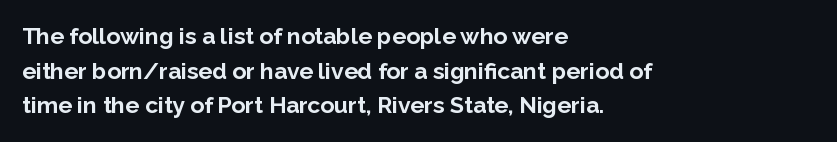
Every stem runs plumb, perpendicular to the baseline. The typesetting leans heavy: a genuine bold. Anything drawn beneath the words? Only blank space. The paragraph shown leans on its left margin. In terms of letterspacing, this is plain default setting. The space between consecutive lines is moderate.
